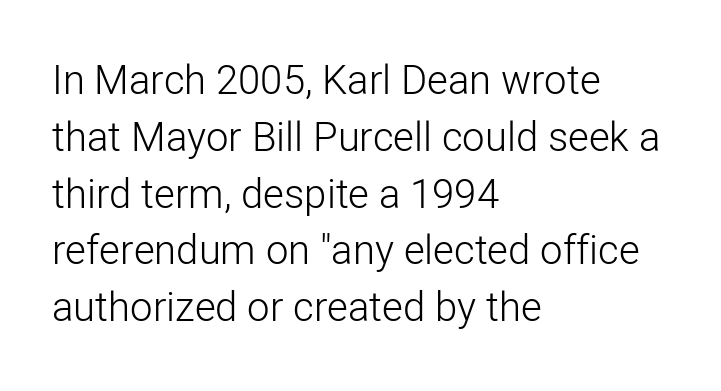
Check where the strokes stop: nothing finishes them off — pure sans. The type is set solid horizontally, with unmodified tracking. The lettering stays uniformly vertical, giving the passage a roman look. The zone under the glyphs is completely vacant. Proportional: the letters do not fall into vertical columns.
